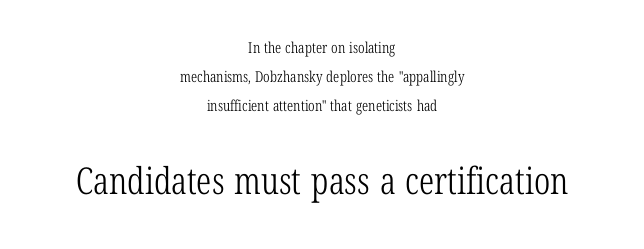
{"serif": "yes", "italic": "no", "bold": "no", "weight": "light", "width": "condensed", "stroke_contrast": "low", "x_height": "medium", "monospaced": "no", "underline": "no", "align": "center", "line_spacing": "loose", "line_spacing_ratio": 1.94, "letter_spacing": "normal", "letter_spacing_em": 0.0, "larger_block": "second", "size_ratio": 2.47, "glyph_px": 37}
